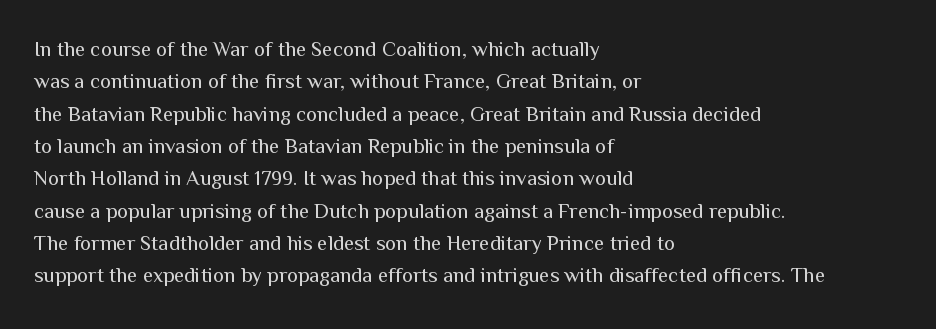
The image shows 21 px text type, upright; set left-aligned, normal line spacing (1.54x), normal letter spacing, not underlined.
